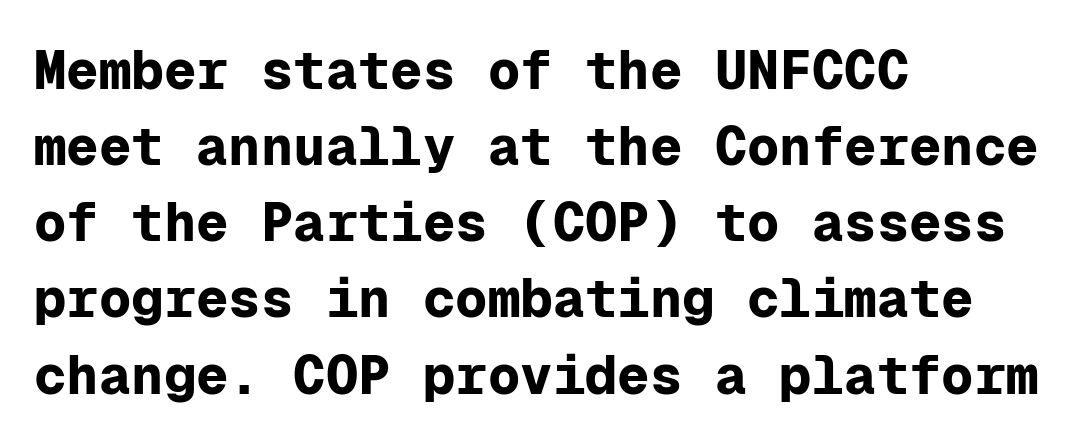
The block of text has a typical density, with ordinary space between rows. Fixed-width glyphs throughout — classic coding-font behaviour. Notice how the stems are strictly vertical — no italics here. Font category for this specimen: sans-serif.
